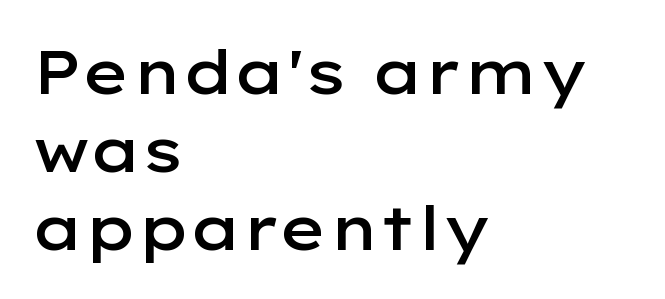
The image shows 62 px semibold, wide sans-serif type, upright; set left-aligned, normal line spacing (1.26x), normal letter spacing, not underlined; low stroke contrast and a medium x-height.
